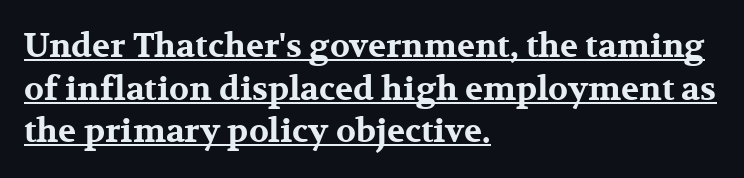
Q: Is the text bold? A: Yes.
Q: Is the text italic (slanted)? A: No, it is upright.
Q: Is the typeface a serif or a sans-serif typeface? A: Serif.
Q: Is the text underlined? A: Yes.
Q: How is the paragraph aligned? A: Left-aligned.
Q: Is the spacing between letters normal or unusually wide? A: Normal.
Q: Is the spacing between lines tight, normal or loose? A: Normal.
Q: Width (condensed, normal, or wide)? A: Wide.
Q: Stroke contrast? A: Medium.
Q: x-height? A: Medium.
Q: Monospaced? A: No.
